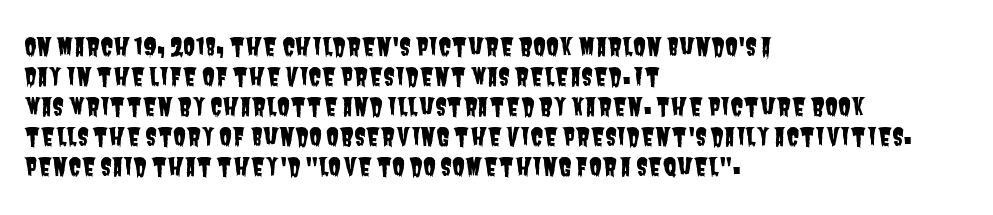
Q: Is the text underlined? A: No.
Q: How is the paragraph aligned? A: Left-aligned.
Q: Is the spacing between letters normal or unusually wide? A: Normal.
Q: Is the spacing between lines tight, normal or loose? A: Normal.
